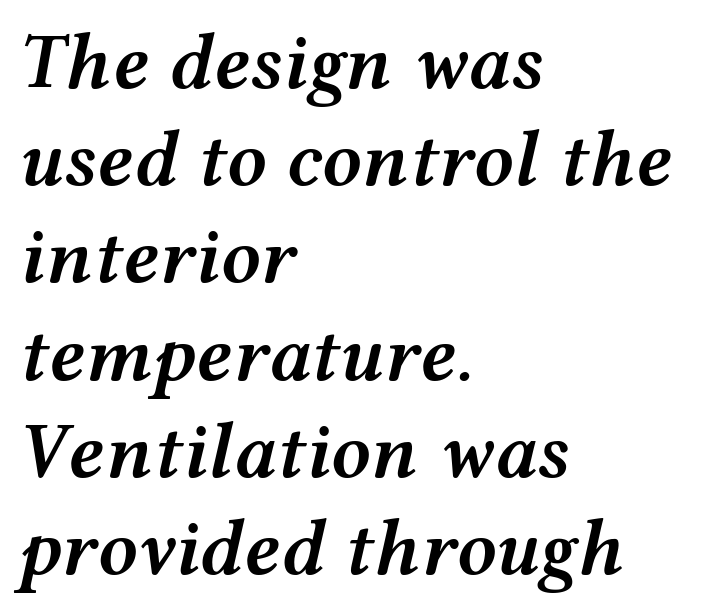
The image shows 79 px semibold, wide type, italic (leaning right); set left-aligned, line spacing 1.23x, normal letter spacing, not underlined; medium stroke contrast and a medium x-height.
